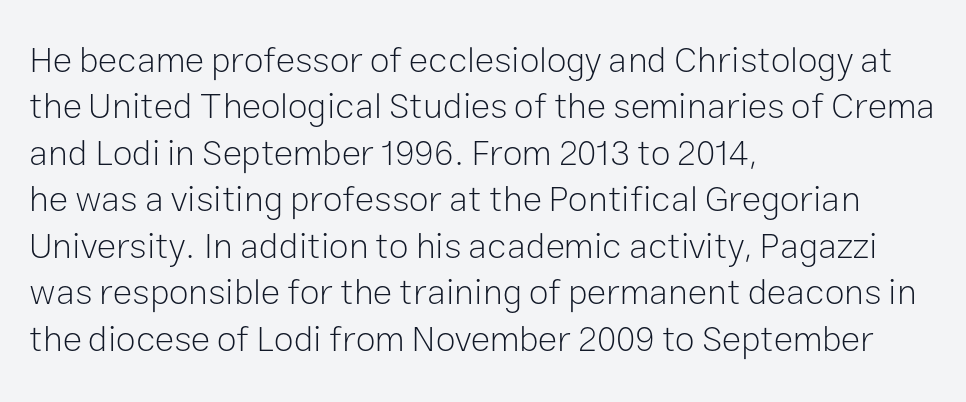
Honestly, the letter spacing is just normal — you wouldn't notice it. The characters are drawn with everyday or finer stroke widths. The line-height multiplier appears to be the usual default. Plain, unruled lines of type. Varying glyph widths throughout — classic text-font behaviour.
